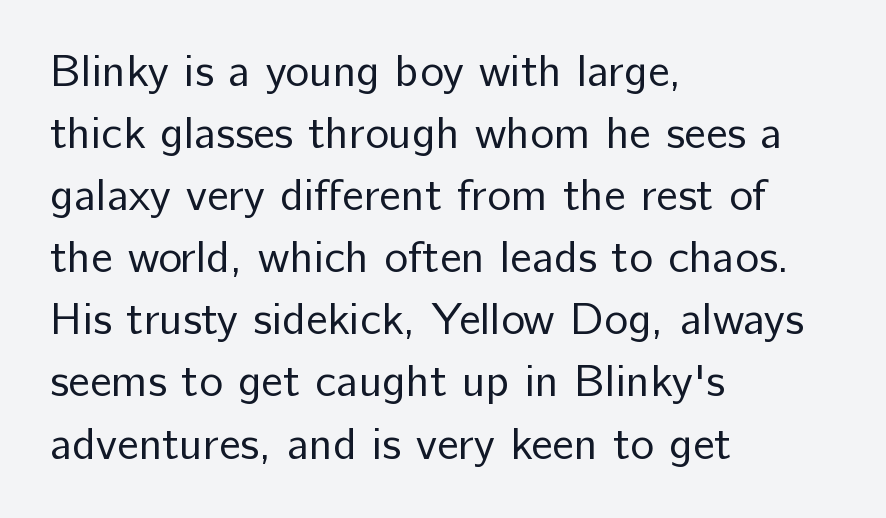
Here the designer chose a conventional face with non-uniform glyph widths. Vertical strokes here are truly vertical. Regular leading. Layout note: lines flush left. Stem width sits at or under what a default text font uses.
